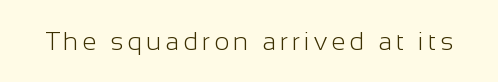
{"italic": "no", "bold": "no", "underline": "no", "glyph_px": 26}
